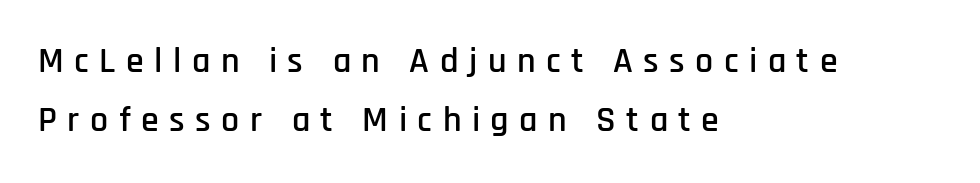
{"serif": "no", "italic": "no", "width": "condensed", "stroke_contrast": "low", "x_height": "large", "monospaced": "no", "underline": "no", "align": "left", "line_spacing": "normal", "line_spacing_ratio": 1.65, "letter_spacing": "wide", "letter_spacing_em": 0.29, "glyph_px": 36}
